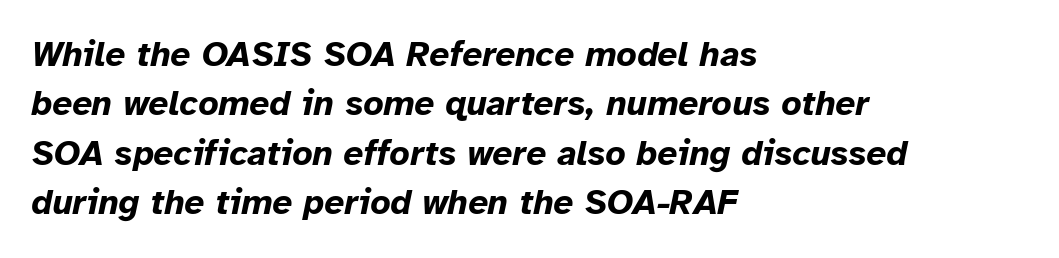
The image shows 35 px bold type, italic (leaning right); set left-aligned, normal line spacing (1.41x), normal letter spacing, not underlined; low stroke contrast and a medium x-height.
